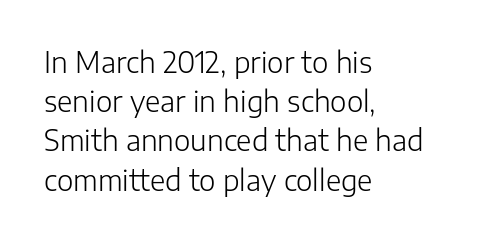
The image shows 28 px light sans-serif type, upright; set left-aligned, normal line spacing (1.4x), normal letter spacing, not underlined; low stroke contrast and a medium x-height.
